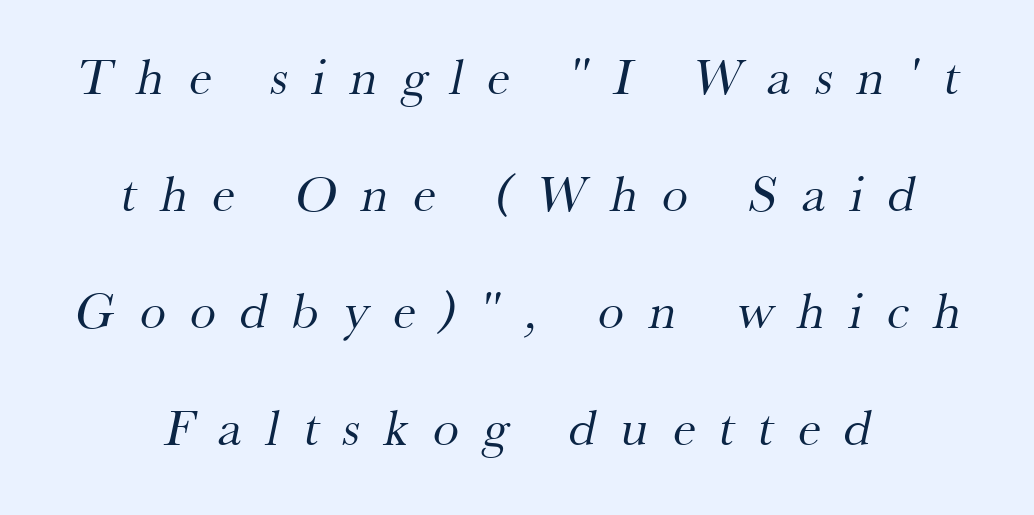
Baseline-to-baseline distance is far greater than the letter height. Each letter's strokes conclude with small projecting serifs. The letters are spread apart with noticeably loose tracking. Each letter keeps its own natural width here, so spacing adapts to shape. The glyphs are unaccompanied by any horizontal stroke below them.
